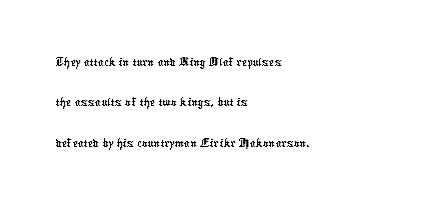
The image shows 29 px condensed sans-serif type; set left-aligned, normal line spacing (1.39x), normal letter spacing, not underlined; low stroke contrast and a medium x-height.
